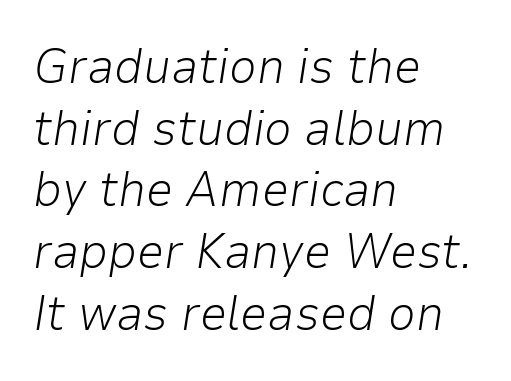
{"italic": "yes", "lean": "right", "slant_degrees": 9, "bold": "no", "weight": "light", "width": "normal", "stroke_contrast": "low", "x_height": "medium", "monospaced": "no", "underline": "no", "align": "left", "line_spacing": "normal", "line_spacing_ratio": 1.26, "letter_spacing": "normal", "letter_spacing_em": 0.0, "glyph_px": 49}
